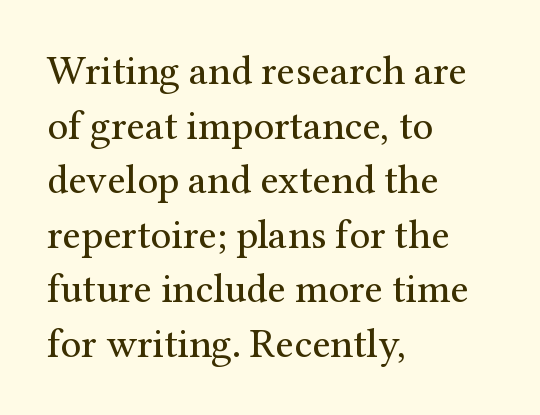
Are there feet on the stems? There are — it's a serif. A typesetter would mark this as roman, not italic. The line-height multiplier appears to be the usual default. Character widths vary here, with narrow letters taking less room than wide ones. A clean baseline with only descenders dipping below it. The lines in this sample share a left origin and differ only in where they stop.
